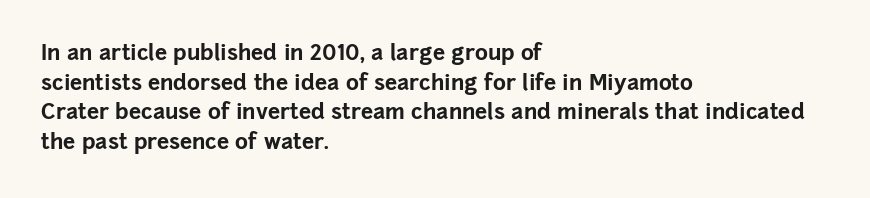
Caption: standard tracking, unaltered. Bold? Absolutely — the strokes are thick and heavy. Where is the straight margin? On the left. The line-height multiplier appears to be the usual default. Underlining? Definitely not there. Upright lettering throughout.
